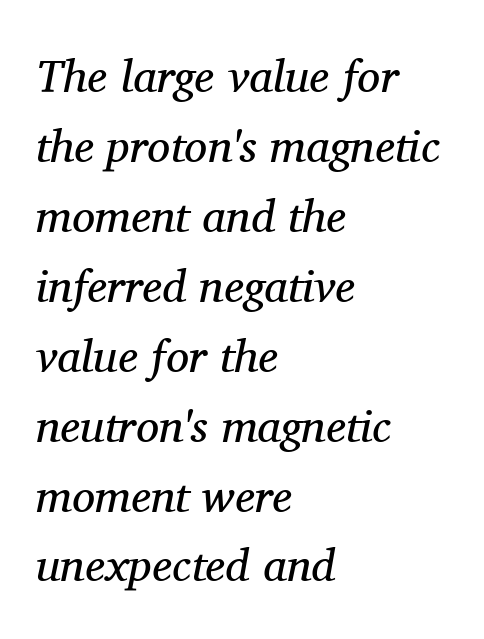
The image shows 46 px regular-weight serif type, italic (leaning right); set left-aligned, normal line spacing (1.52x), normal letter spacing, not underlined; medium stroke contrast and a medium x-height.
